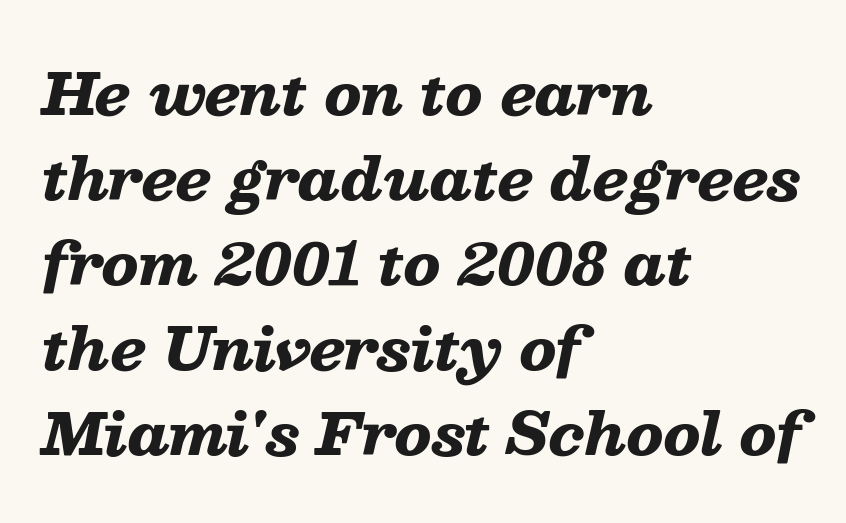
Rows of type keep a routine distance in the vertical direction. Decoration check: the copy has no underline. Note the varied advance widths — an 'i' is clearly narrower than an 'm'. In CSS terms this would be text-align: left. Observe the ordinary spacing: letters are neighbours, not strangers.
